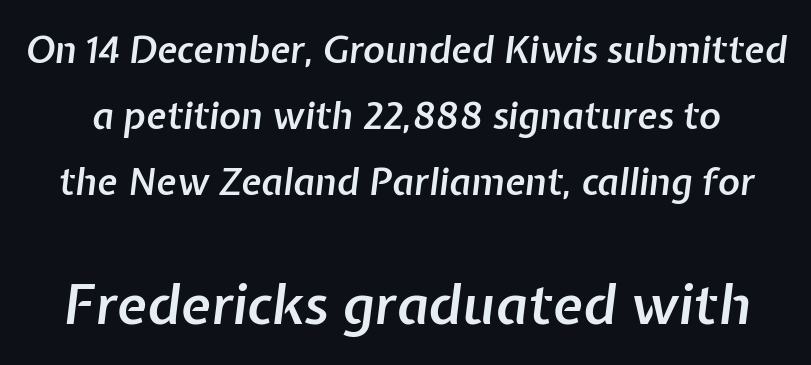
Q: Is the text bold? A: Semi-bold.
Q: Is the text italic (slanted)? A: Yes, it leans right by about 7 degrees.
Q: Is the text underlined? A: No.
Q: Is the spacing between letters normal or unusually wide? A: Normal.
Q: Which block of text is set in a larger size, the first (top) or the second (bottom)? A: The second (bottom) one.
Q: Width (condensed, normal, or wide)? A: Normal.
Q: Stroke contrast? A: Low.
Q: x-height? A: Medium.
Q: Monospaced? A: No.
